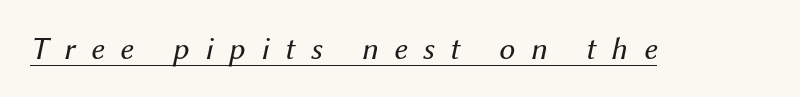
{"italic": "yes", "lean": "right", "slant_degrees": 12, "bold": "no", "weight": "regular", "width": "normal", "stroke_contrast": "medium", "x_height": "medium", "monospaced": "no", "underline": "yes", "letter_spacing": "wide", "letter_spacing_em": 0.49, "glyph_px": 32}
